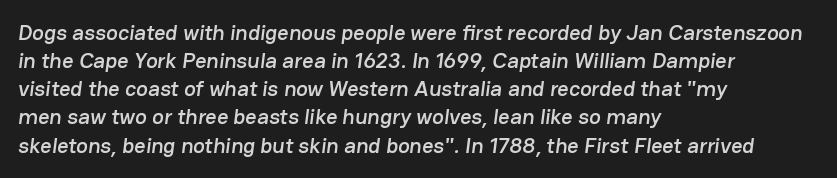
Q: Is the text underlined? A: No.
Q: How is the paragraph aligned? A: Left-aligned.
Q: Is the spacing between letters normal or unusually wide? A: Normal.
Q: Is the spacing between lines tight, normal or loose? A: Normal.
